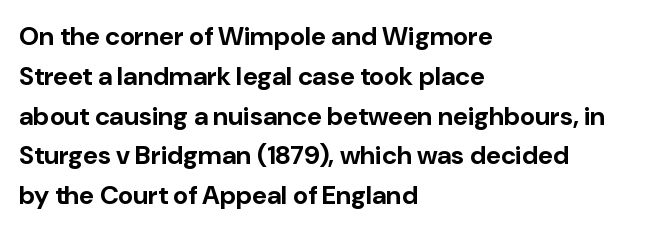
Plenty of ink on the page — the face is bold. Vertical spacing — default. Descenders hang freely into open space. All the whitespace from short lines collects on the right. This rendering leaves character spacing at its baseline value. Do the letters lean? They stand straight.
